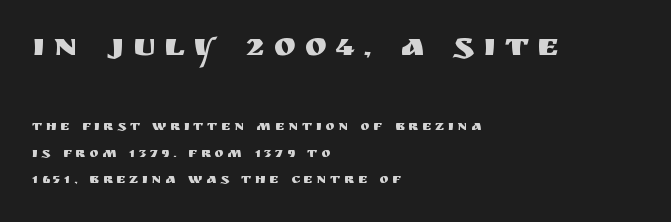
The image shows 33 px sans-serif type, upright; set left-aligned, line spacing 1.88x, unusually wide letter spacing (+0.27 em), not underlined; the first (top) block is 2.36x larger; medium stroke contrast and a large x-height.
